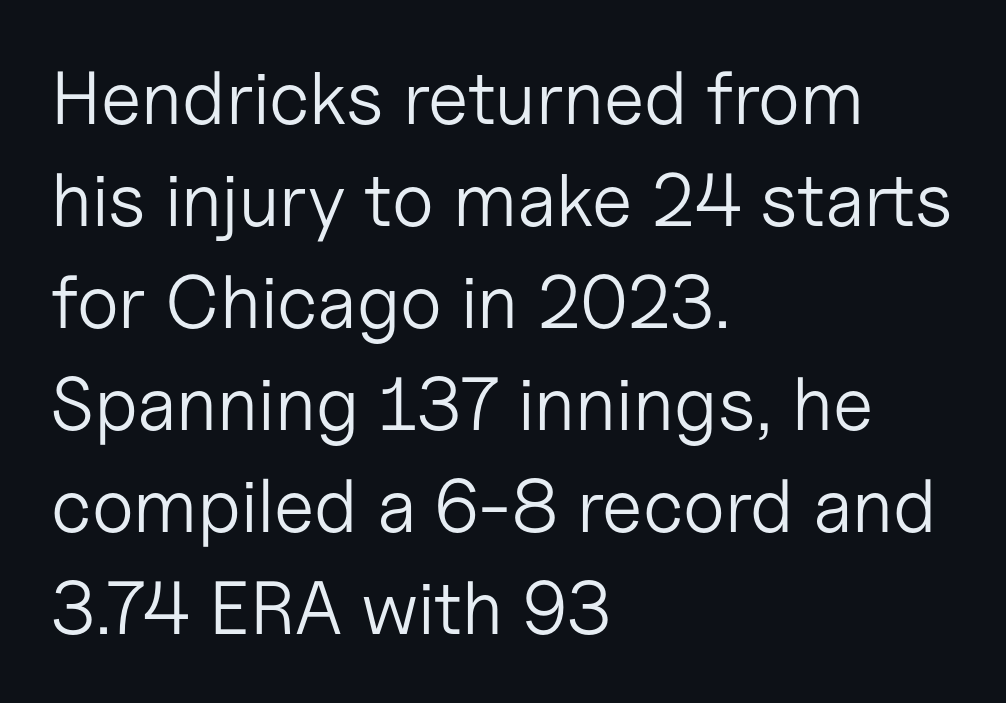
{"serif": "no", "italic": "no", "bold": "no", "weight": "light", "width": "normal", "stroke_contrast": "low", "x_height": "medium", "monospaced": "no", "underline": "no", "align": "left", "line_spacing": "normal", "line_spacing_ratio": 1.36, "letter_spacing": "normal", "letter_spacing_em": 0.0, "glyph_px": 75}
